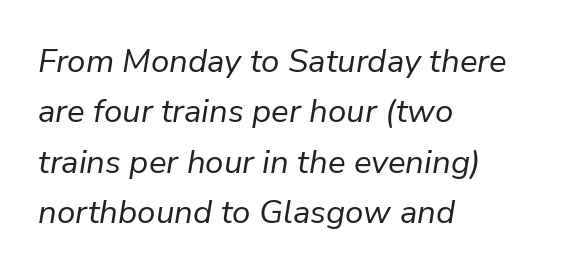
The image shows 33 px regular-weight type, italic (leaning right); set left-aligned, normal line spacing (1.53x), normal letter spacing, not underlined; low stroke contrast and a medium x-height.
